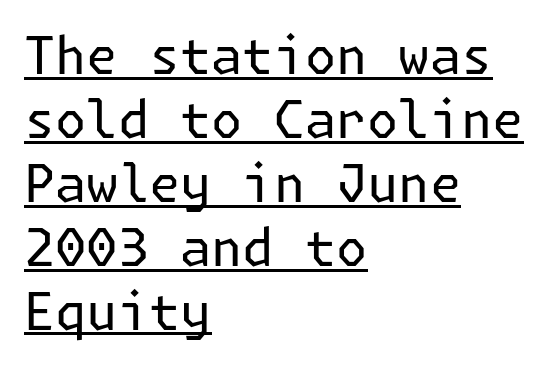
Q: Is the text bold? A: No.
Q: Is the text italic (slanted)? A: No, it is upright.
Q: Is the typeface a serif or a sans-serif typeface? A: Sans-serif.
Q: Is the text underlined? A: Yes.
Q: How is the paragraph aligned? A: Left-aligned.
Q: Is the spacing between letters normal or unusually wide? A: Normal.
Q: Width (condensed, normal, or wide)? A: Normal.
Q: Stroke contrast? A: Low.
Q: x-height? A: Medium.
